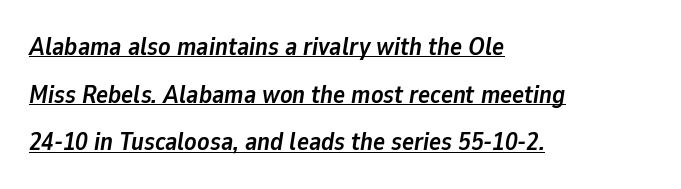
These lines were composed using italics. Descenders here cross a horizontal rule under the line. Does the leading feel generous? Absolutely, it's lavish. This sample uses plain, unmodified letter spacing. Its strokes are broad and dark, the hallmark of bold type. The rag falls on the right side of this text block.
